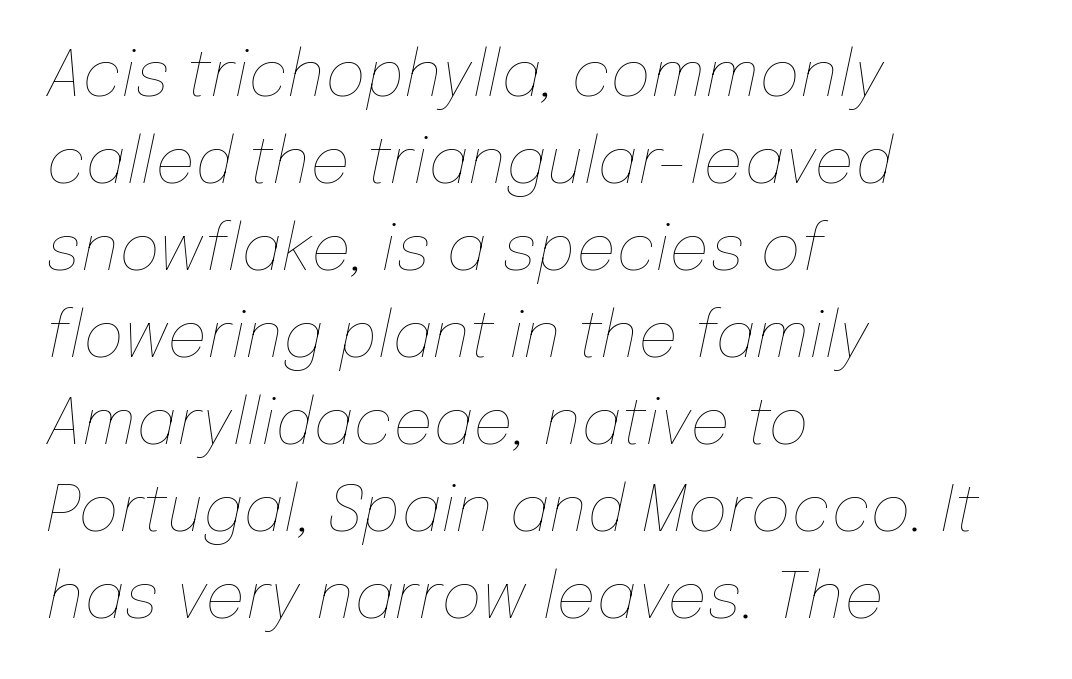
Q: Is the text bold? A: No.
Q: Is the text italic (slanted)? A: Yes, it leans right by about 12 degrees.
Q: Is the text underlined? A: No.
Q: How is the paragraph aligned? A: Left-aligned.
Q: Is the spacing between letters normal or unusually wide? A: Normal.
Q: Is the spacing between lines tight, normal or loose? A: Normal.
Q: Width (condensed, normal, or wide)? A: Normal.
Q: Stroke contrast? A: Low.
Q: x-height? A: Medium.
Q: Monospaced? A: No.
